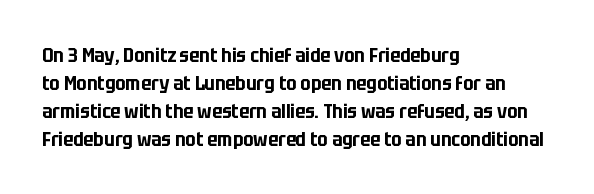
{"italic": "no", "underline": "no", "align": "left", "line_spacing": "normal", "line_spacing_ratio": 1.4, "letter_spacing": "normal", "letter_spacing_em": 0.0, "glyph_px": 20}
